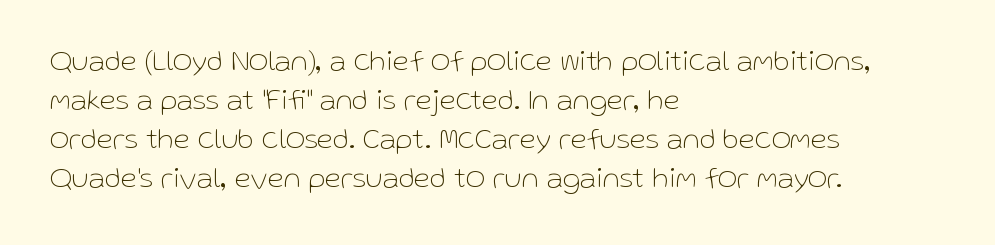
Q: Is the text bold? A: No.
Q: Is the text italic (slanted)? A: No, it is upright.
Q: Is the typeface a serif or a sans-serif typeface? A: Sans-serif.
Q: Is the text underlined? A: No.
Q: How is the paragraph aligned? A: Left-aligned.
Q: Is the spacing between letters normal or unusually wide? A: Normal.
Q: Is the spacing between lines tight, normal or loose? A: Normal.
Q: Width (condensed, normal, or wide)? A: Normal.
Q: Stroke contrast? A: Low.
Q: x-height? A: Medium.
Q: Monospaced? A: No.
